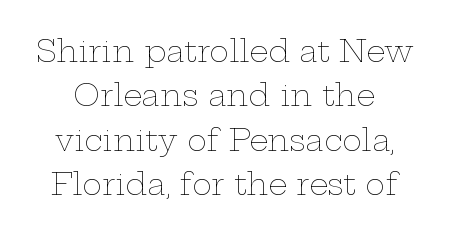
The image shows 30 px thin, wide type, upright; set normal line spacing (1.48x), normal letter spacing, not underlined; low stroke contrast and a medium x-height.
